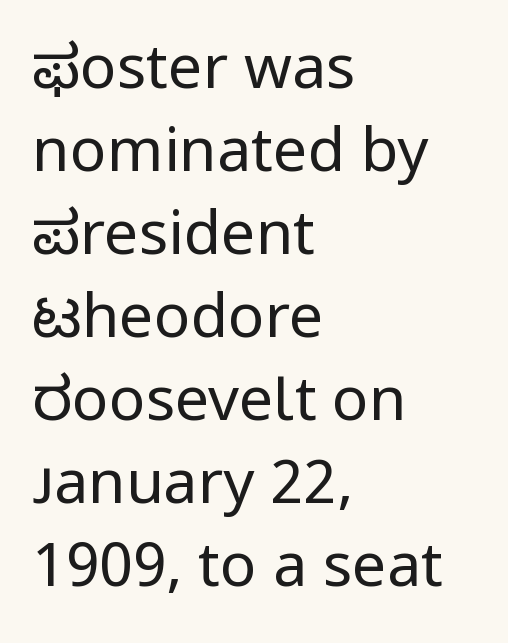
The image shows 61 px regular-weight sans-serif type, upright; set left-aligned, normal line spacing (1.36x), normal letter spacing, not underlined; low stroke contrast and a medium x-height.
